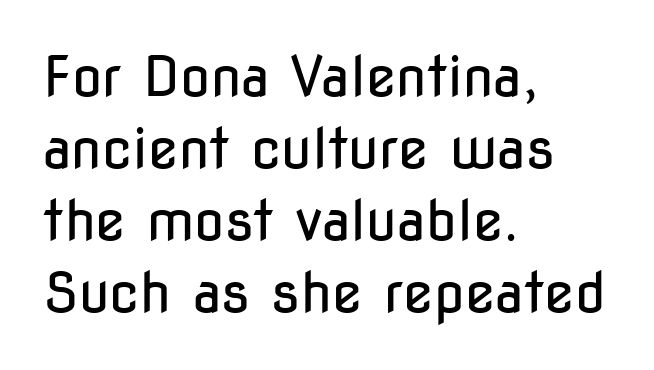
The type is set solid horizontally, with unmodified tracking. Typographically, this falls in the sans-serif category. The letters stand straight up with perfectly vertical stems. Quick note: interline space is typical. Has an underline been added? It has not.
